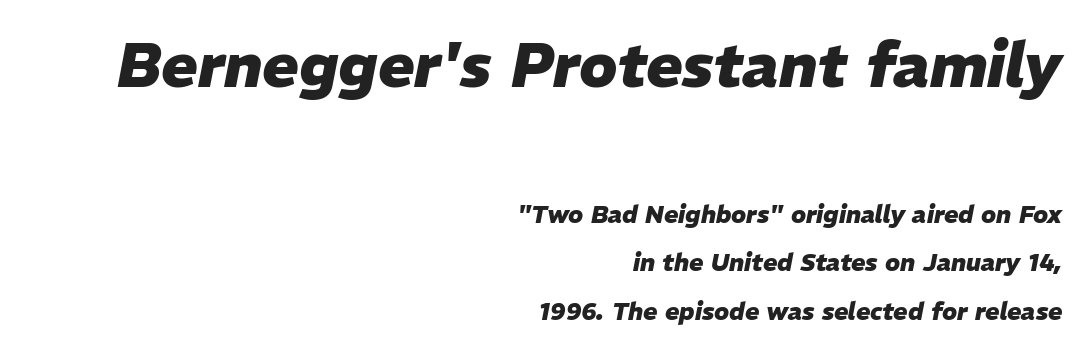
Q: Is the text bold? A: Yes.
Q: Is the text italic (slanted)? A: Yes, it leans right by about 11 degrees.
Q: Is the text underlined? A: No.
Q: How is the paragraph aligned? A: Right-aligned.
Q: Is the spacing between letters normal or unusually wide? A: Normal.
Q: Is the spacing between lines tight, normal or loose? A: Loose.
Q: Which block of text is set in a larger size, the first (top) or the second (bottom)? A: The first (top) one.
Q: Width (condensed, normal, or wide)? A: Normal.
Q: Stroke contrast? A: Low.
Q: x-height? A: Medium.
Q: Monospaced? A: No.
